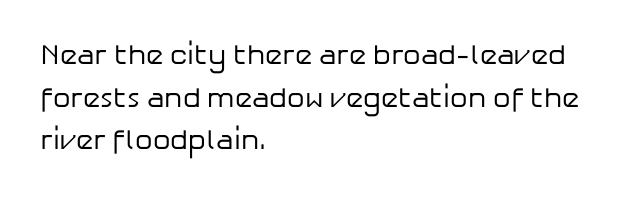
Tracking value appears to be zero — textbook default spacing. Alignment: flush left. In terms of letterform style, serifs are entirely absent. The weight tops out at a normal text grade.
